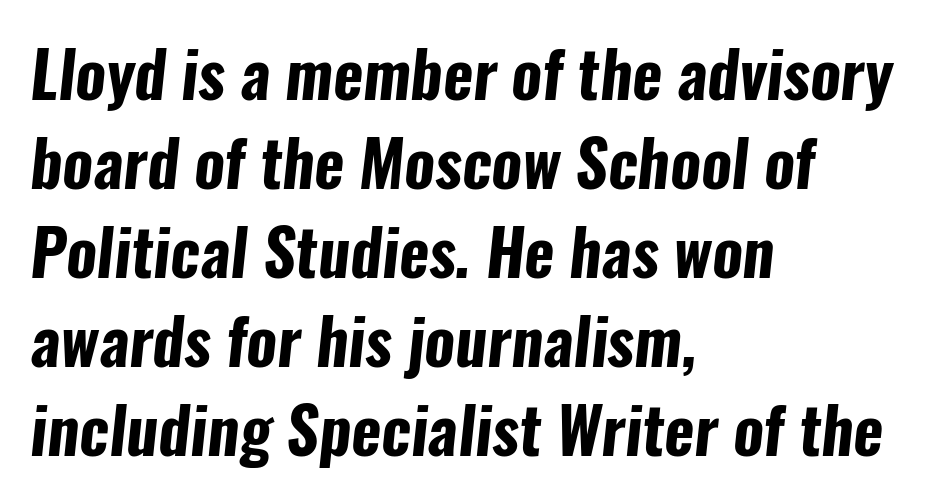
What kind of face is this? One without serifs — a sans. The gaps between neighbouring characters are ordinary and unremarkable. Weight check: bold — yes, fully. Alignment: flush left. Think of a printed novel: that variable character pitch is what you see here. Just letters on the line, the space beneath them empty.
